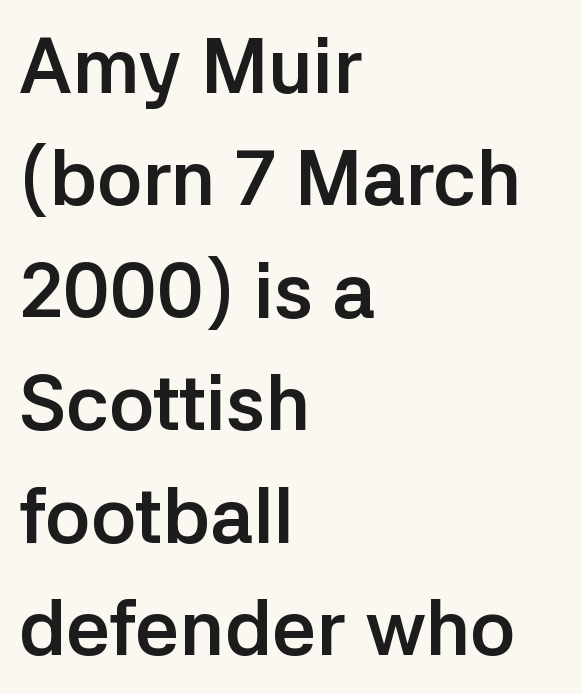
One-word summary of the alignment: left. Anything drawn beneath the words? Only blank space. Posture: straight, roman, zero tilt. Horizontal bands of white between lines are of average thickness. The passage shown is typed in a proportional face where columns would drift.
